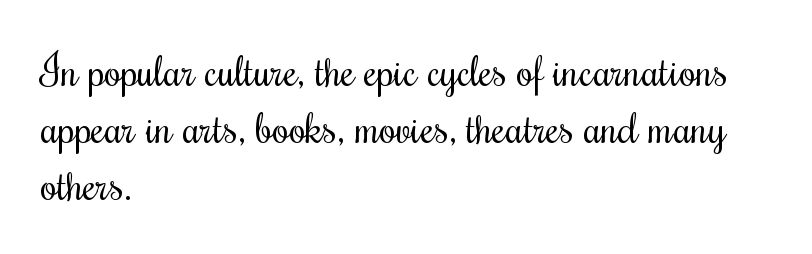
The image shows 43 px regular-weight, condensed type; set left-aligned, normal line spacing (1.33x), normal letter spacing, not underlined; medium stroke contrast and a small x-height.
